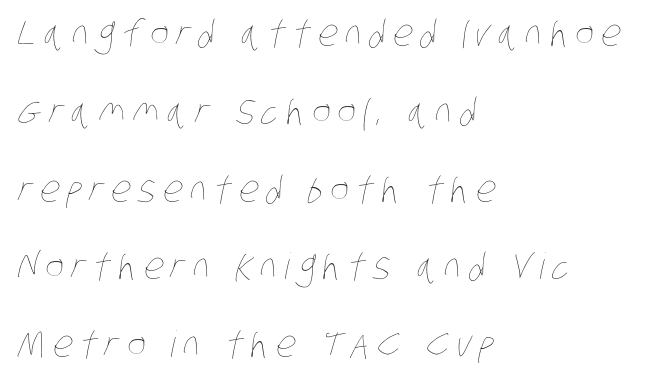
{"bold": "no", "weight": "thin", "width": "condensed", "stroke_contrast": "low", "x_height": "large", "monospaced": "no", "underline": "no", "align": "left", "line_spacing": "loose", "line_spacing_ratio": 2.16, "letter_spacing": "wide", "letter_spacing_em": 0.2, "glyph_px": 36}
